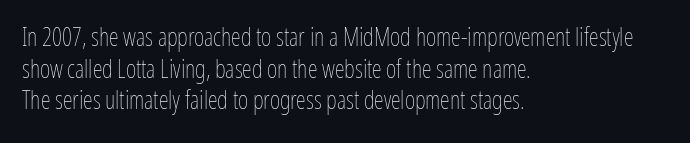
The image shows 25 px text type, upright; set left-aligned, normal line spacing (1.27x), normal letter spacing, not underlined.
